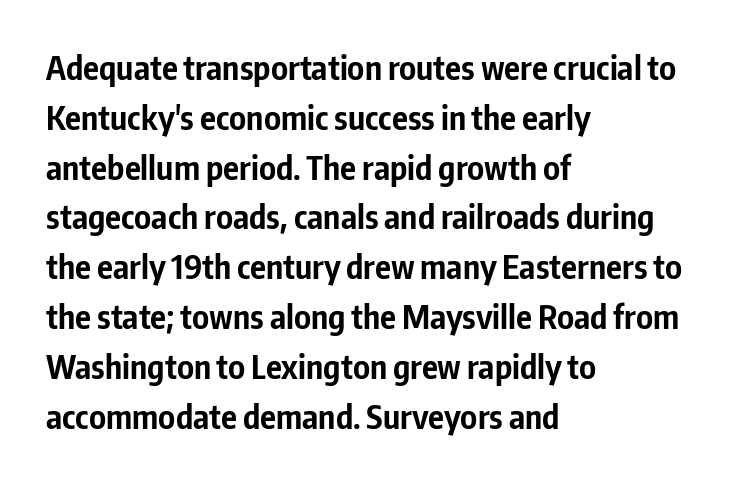
Layout note: lines flush left. Heavy, bold letterforms. A clean baseline with only descenders dipping below it. Proportional: the letters do not fall into vertical columns.
